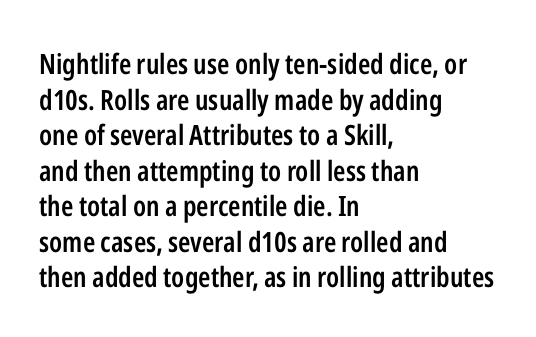
The image shows 28 px semibold, condensed sans-serif type, upright; set left-aligned, normal line spacing (1.27x), normal letter spacing, not underlined; low stroke contrast and a medium x-height.
